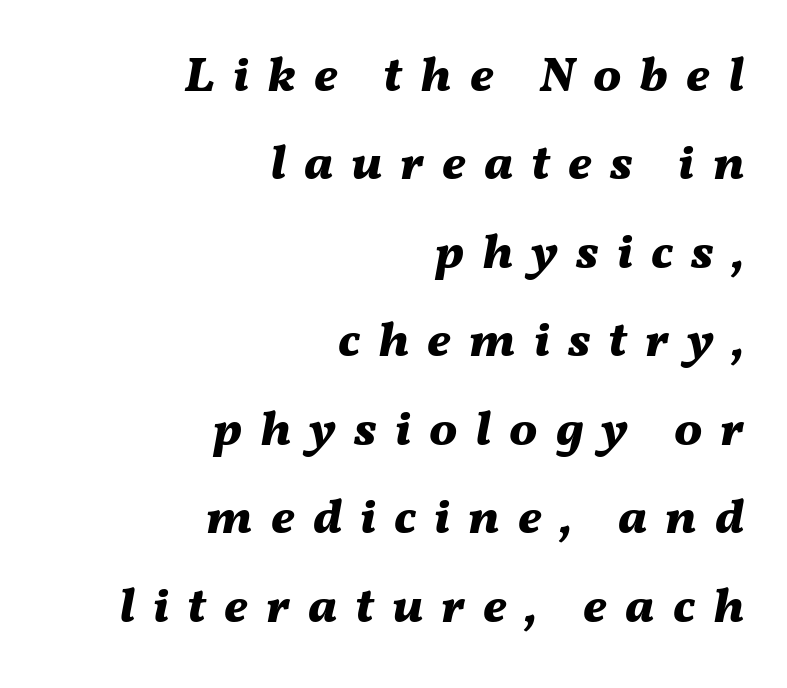
{"italic": "yes", "lean": "right", "slant_degrees": 11, "bold": "yes", "weight": "bold", "width": "normal", "stroke_contrast": "medium", "x_height": "medium", "monospaced": "no", "underline": "no", "align": "right", "line_spacing_ratio": 1.77, "letter_spacing": "wide", "letter_spacing_em": 0.36, "glyph_px": 50}
